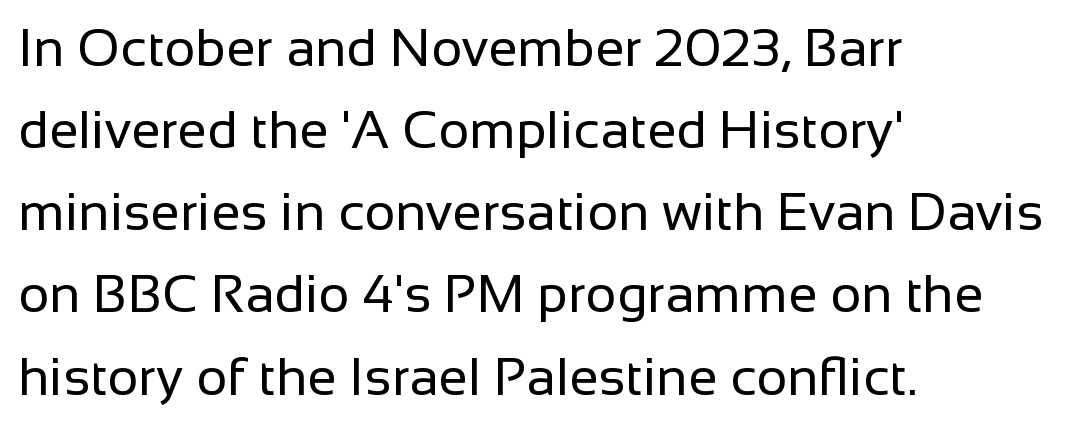
Q: Is the text bold? A: No.
Q: Is the text italic (slanted)? A: No, it is upright.
Q: Is the typeface a serif or a sans-serif typeface? A: Sans-serif.
Q: Is the text underlined? A: No.
Q: How is the paragraph aligned? A: Left-aligned.
Q: Is the spacing between letters normal or unusually wide? A: Normal.
Q: Is the spacing between lines tight, normal or loose? A: Normal.
Q: Width (condensed, normal, or wide)? A: Normal.
Q: Stroke contrast? A: Low.
Q: x-height? A: Medium.
Q: Monospaced? A: No.
